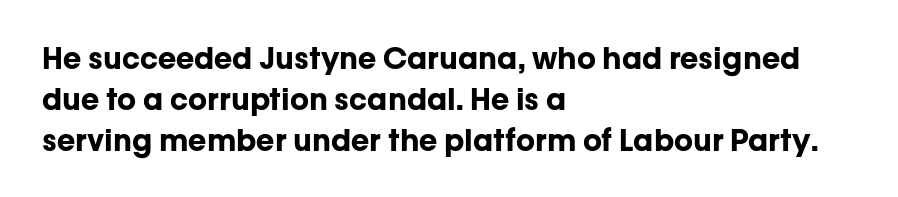
{"serif": "no", "italic": "no", "bold": "yes", "weight": "bold", "width": "normal", "stroke_contrast": "low", "x_height": "medium", "monospaced": "no", "underline": "no", "align": "left", "line_spacing": "normal", "line_spacing_ratio": 1.36, "letter_spacing": "normal", "letter_spacing_em": 0.0, "glyph_px": 30}
